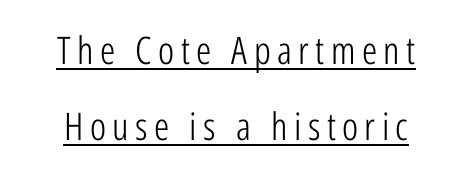
{"serif": "no", "italic": "no", "bold": "no", "weight": "light", "width": "condensed", "stroke_contrast": "low", "x_height": "medium", "monospaced": "no", "underline": "yes", "align": "center", "line_spacing": "loose", "line_spacing_ratio": 2.0, "glyph_px": 38}
